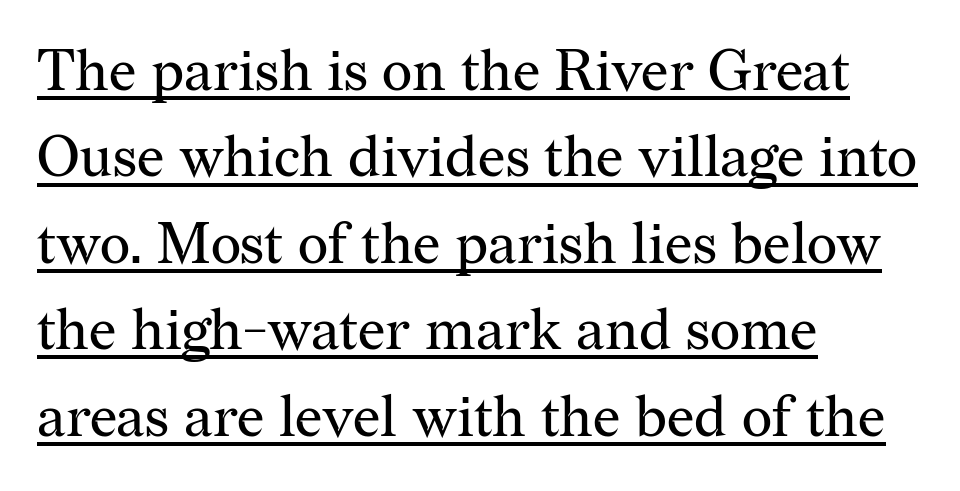
The image shows 58 px regular-weight serif type, upright; set left-aligned, normal line spacing (1.49x), normal letter spacing, underlined; medium stroke contrast and a medium x-height.
